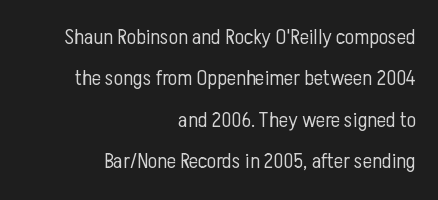
Q: Is the text bold? A: No.
Q: Is the text italic (slanted)? A: No, it is upright.
Q: Is the text underlined? A: No.
Q: How is the paragraph aligned? A: Right-aligned.
Q: Is the spacing between letters normal or unusually wide? A: Normal.
